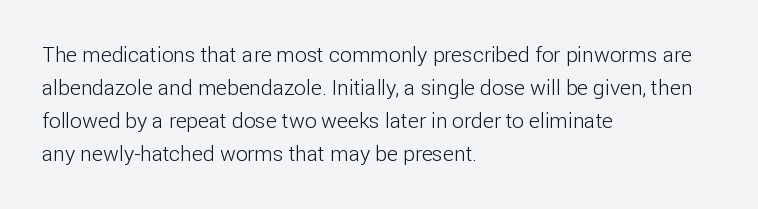
The image shows 21 px text type, upright; set left-aligned, normal line spacing (1.57x), normal letter spacing, not underlined.
